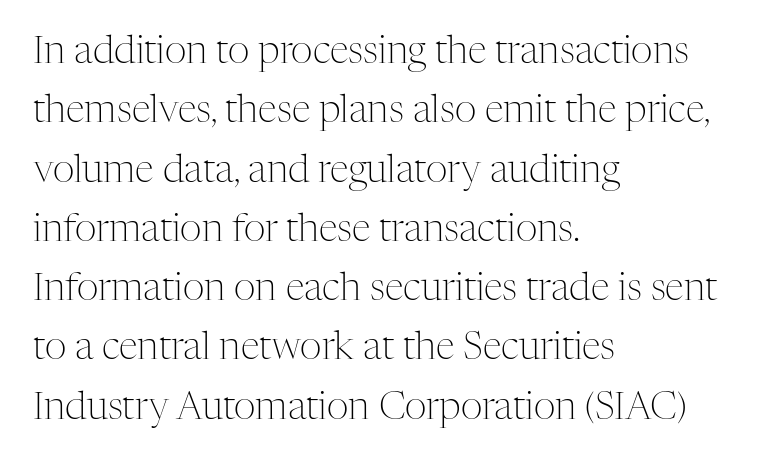
Q: Is the text bold? A: No.
Q: Is the text italic (slanted)? A: No, it is upright.
Q: Is the typeface a serif or a sans-serif typeface? A: Serif.
Q: Is the text underlined? A: No.
Q: How is the paragraph aligned? A: Left-aligned.
Q: Is the spacing between letters normal or unusually wide? A: Normal.
Q: Is the spacing between lines tight, normal or loose? A: Normal.
Q: Width (condensed, normal, or wide)? A: Normal.
Q: Stroke contrast? A: Medium.
Q: x-height? A: Medium.
Q: Monospaced? A: No.
